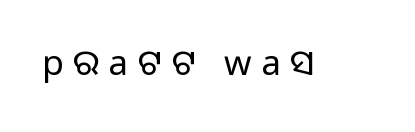
Q: Is the text bold? A: No.
Q: Is the text italic (slanted)? A: No, it is upright.
Q: Is the typeface a serif or a sans-serif typeface? A: Sans-serif.
Q: Is the text underlined? A: No.
Q: Is the spacing between letters normal or unusually wide? A: Unusually wide.
Q: Width (condensed, normal, or wide)? A: Normal.
Q: Stroke contrast? A: Low.
Q: x-height? A: Large.
Q: Monospaced? A: No.
